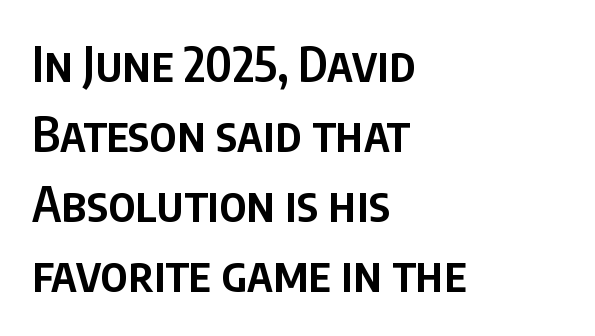
Q: Is the text bold? A: Semi-bold.
Q: Is the text italic (slanted)? A: No, it is upright.
Q: Is the typeface a serif or a sans-serif typeface? A: Sans-serif.
Q: Is the text underlined? A: No.
Q: How is the paragraph aligned? A: Left-aligned.
Q: Is the spacing between letters normal or unusually wide? A: Normal.
Q: Is the spacing between lines tight, normal or loose? A: Normal.
Q: Width (condensed, normal, or wide)? A: Condensed.
Q: Stroke contrast? A: Low.
Q: x-height? A: Large.
Q: Monospaced? A: No.
